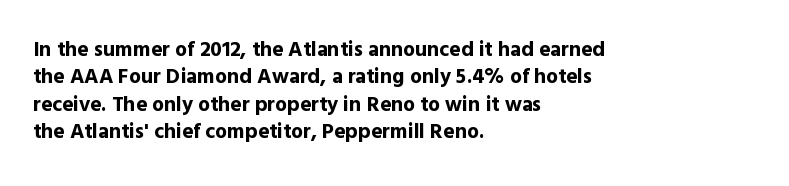
The image shows 21 px bold type, upright; set left-aligned, normal line spacing (1.3x), normal letter spacing, not underlined.
